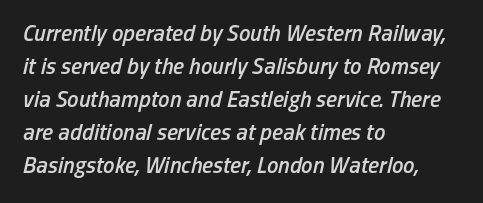
{"italic": "yes", "lean": "right", "slant_degrees": 13, "bold": "semi", "underline": "no", "align": "left", "line_spacing": "normal", "line_spacing_ratio": 1.44, "letter_spacing": "normal", "letter_spacing_em": 0.0, "glyph_px": 23}
